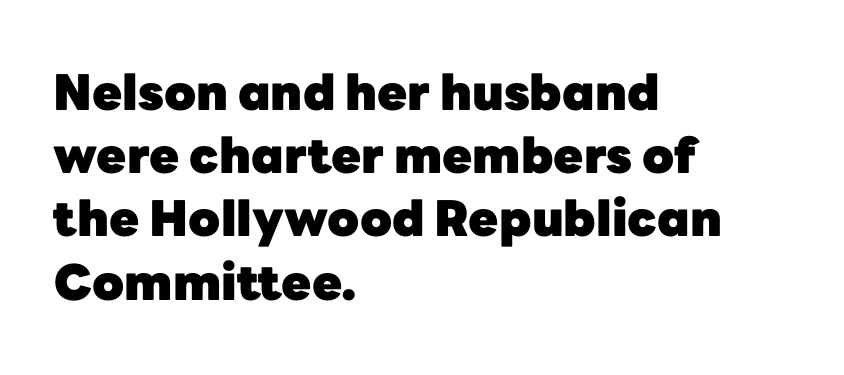
The image shows 49 px heavy sans-serif type, upright; set left-aligned, normal line spacing (1.29x), normal letter spacing, not underlined; low stroke contrast and a medium x-height.
